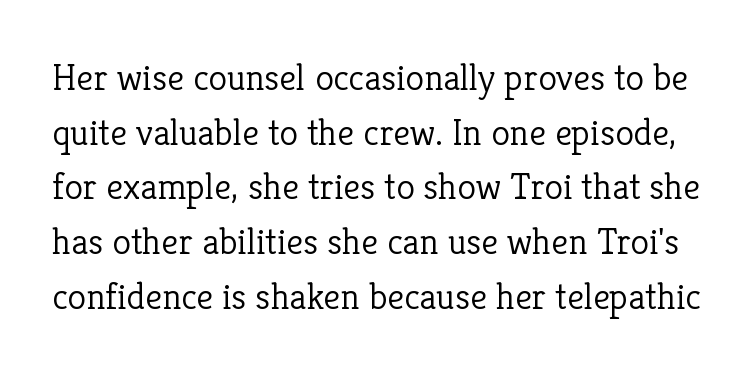
{"serif": "yes", "italic": "no", "bold": "no", "weight": "light", "width": "normal", "stroke_contrast": "low", "x_height": "medium", "monospaced": "no", "underline": "no", "line_spacing": "normal", "line_spacing_ratio": 1.44, "letter_spacing": "normal", "letter_spacing_em": 0.0, "glyph_px": 38}
